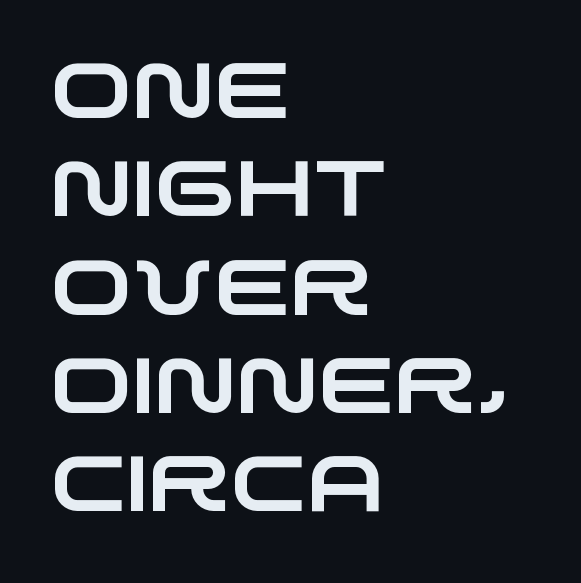
Caption: standard tracking, unaltered. Serif or sans? Sans — the stroke terminals are bare. Visually the block forms a straight wall on the left and a jagged coastline on the right. These lines are rendered in a variable-pitch font.
